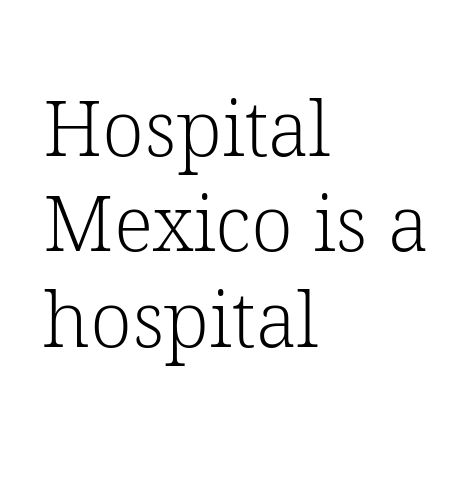
The gaps between neighbouring characters are ordinary and unremarkable. Yep, those are serifs on the letters. Ordinary non-slanted type is in use. Weight: in the light-to-regular range.
